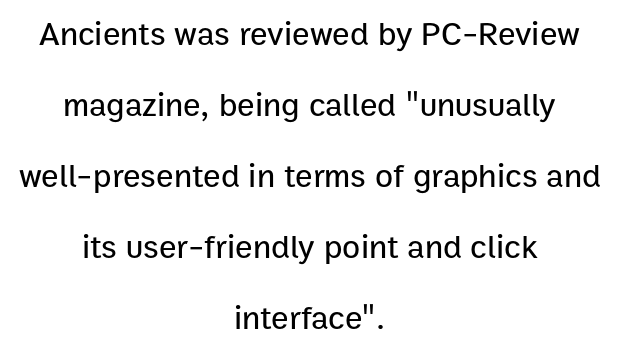
Q: Is the text italic (slanted)? A: No, it is upright.
Q: Is the typeface a serif or a sans-serif typeface? A: Sans-serif.
Q: Is the text underlined? A: No.
Q: How is the paragraph aligned? A: Centered.
Q: Is the spacing between letters normal or unusually wide? A: Normal.
Q: Is the spacing between lines tight, normal or loose? A: Loose.
Q: Width (condensed, normal, or wide)? A: Normal.
Q: Stroke contrast? A: Low.
Q: x-height? A: Medium.
Q: Monospaced? A: No.
